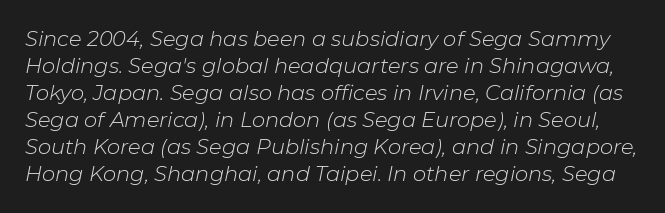
Q: Is the text bold? A: No.
Q: Is the text italic (slanted)? A: Yes, it leans right by about 11 degrees.
Q: Is the text underlined? A: No.
Q: Is the spacing between letters normal or unusually wide? A: Normal.
Q: Is the spacing between lines tight, normal or loose? A: Normal.
